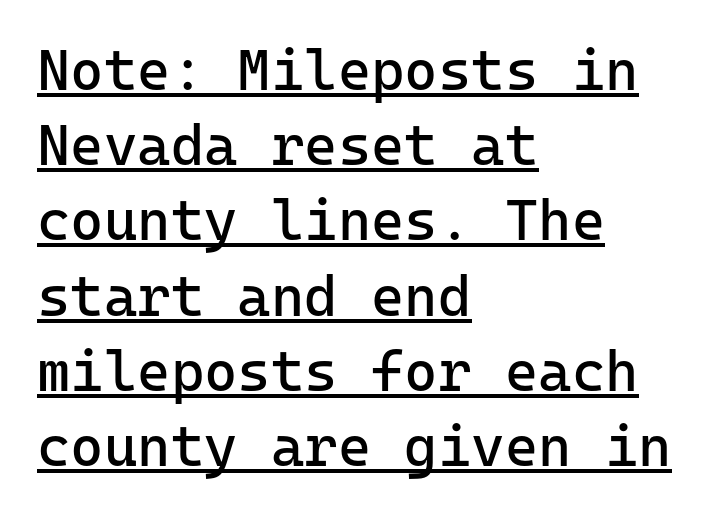
{"serif": "no", "italic": "no", "bold": "no", "weight": "regular", "width": "normal", "stroke_contrast": "low", "x_height": "medium", "monospaced": "yes", "underline": "yes", "align": "left", "line_spacing": "normal", "line_spacing_ratio": 1.32, "letter_spacing": "normal", "letter_spacing_em": 0.0, "glyph_px": 57}
